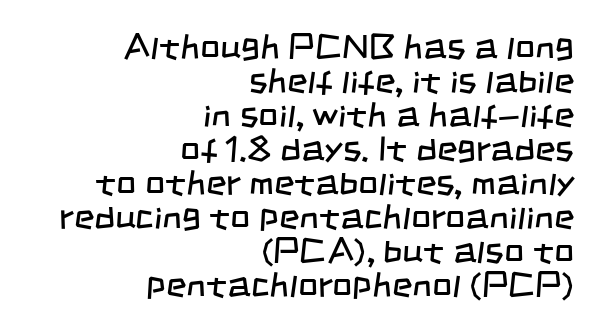
The image shows 35 px regular-weight, condensed sans-serif type; set right-aligned, tight line spacing (0.97x), normal letter spacing, not underlined; low stroke contrast and a large x-height.
